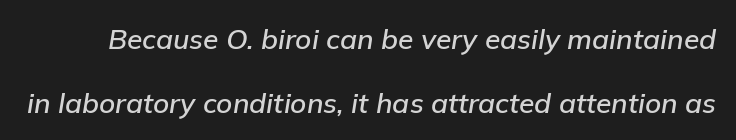
Think of a printed novel: that variable character pitch is what you see here. Type without underlining. The line-height multiplier appears high, well above default. The font's italic variant was chosen for this text. This rendering leaves character spacing at its baseline value.
